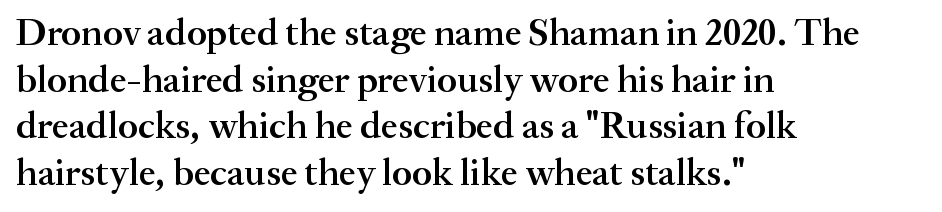
Type style note: has serifs. The typesetter chose a ragged-right arrangement here. The gap between lines stays unmarked. Proportional: the letters do not fall into vertical columns. These lines were composed using upright roman letters.
